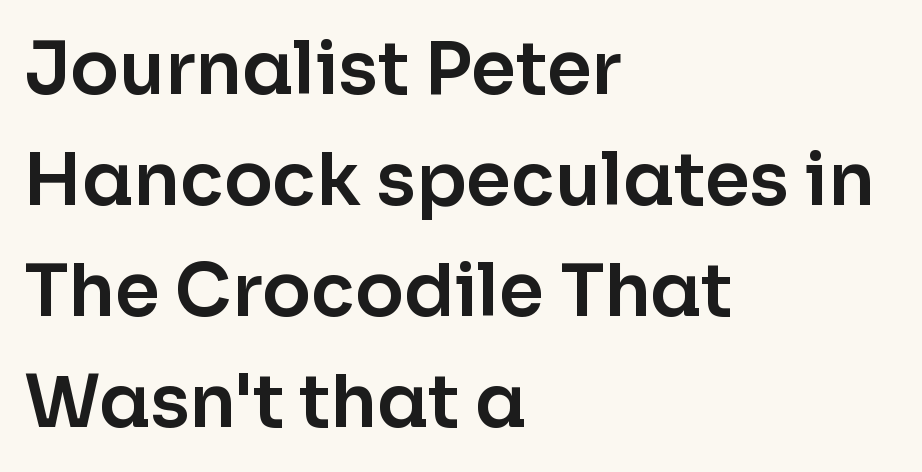
Q: Is the text italic (slanted)? A: No, it is upright.
Q: Is the typeface a serif or a sans-serif typeface? A: Sans-serif.
Q: Is the text underlined? A: No.
Q: How is the paragraph aligned? A: Left-aligned.
Q: Is the spacing between letters normal or unusually wide? A: Normal.
Q: Is the spacing between lines tight, normal or loose? A: Normal.
Q: Width (condensed, normal, or wide)? A: Normal.
Q: Stroke contrast? A: Low.
Q: x-height? A: Medium.
Q: Monospaced? A: No.
